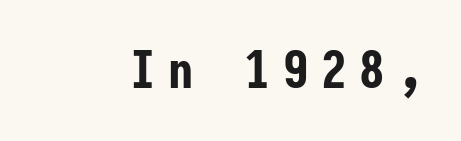
The image shows 51 px bold, condensed sans-serif type, upright, monospaced; set unusually wide letter spacing (+0.25 em), not underlined; low stroke contrast and a medium x-height.
